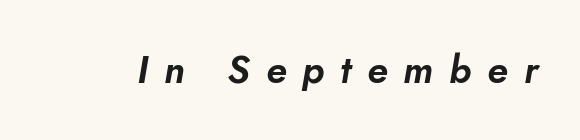
The image shows 38 px text type, italic (leaning right); set unusually wide letter spacing (+0.42 em), not underlined; low stroke contrast and a small x-height.
